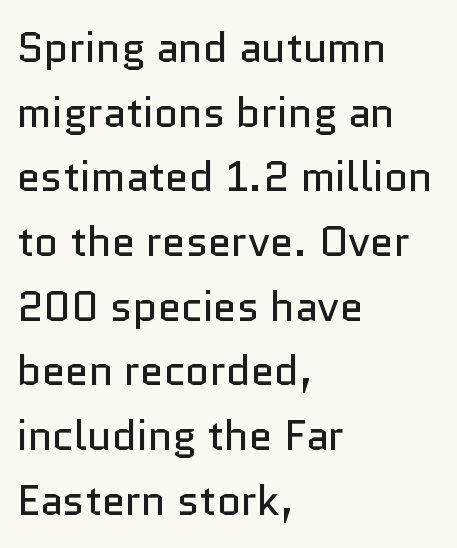
{"serif": "no", "italic": "no", "bold": "no", "weight": "regular", "width": "normal", "stroke_contrast": "low", "x_height": "medium", "monospaced": "no", "underline": "no", "align": "left", "line_spacing": "normal", "line_spacing_ratio": 1.54, "letter_spacing": "normal", "letter_spacing_em": 0.0, "glyph_px": 42}
